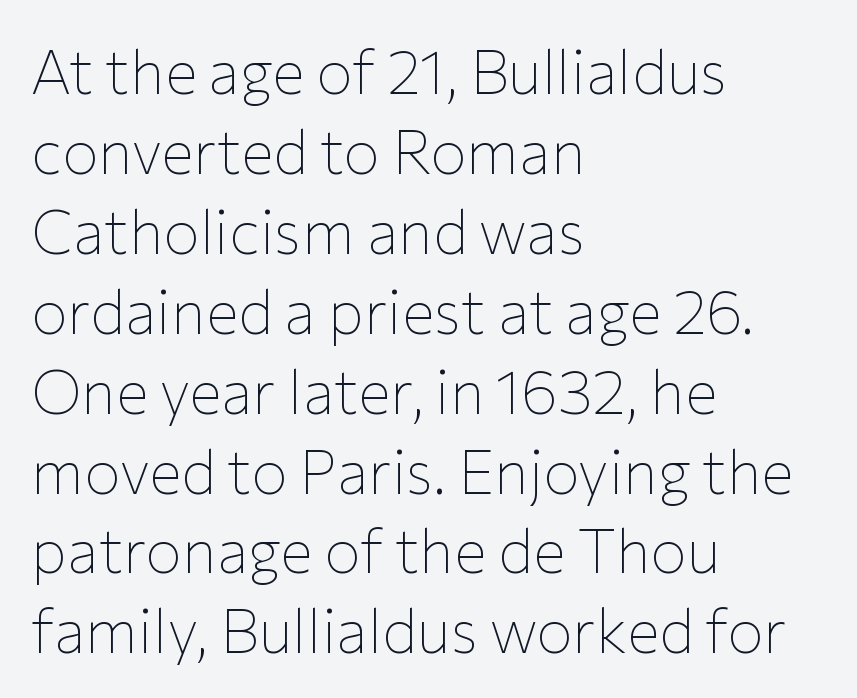
{"serif": "no", "italic": "no", "bold": "no", "weight": "thin", "width": "normal", "stroke_contrast": "low", "x_height": "medium", "monospaced": "no", "underline": "no", "align": "left", "line_spacing": "normal", "line_spacing_ratio": 1.31, "letter_spacing": "normal", "letter_spacing_em": 0.0, "glyph_px": 61}
